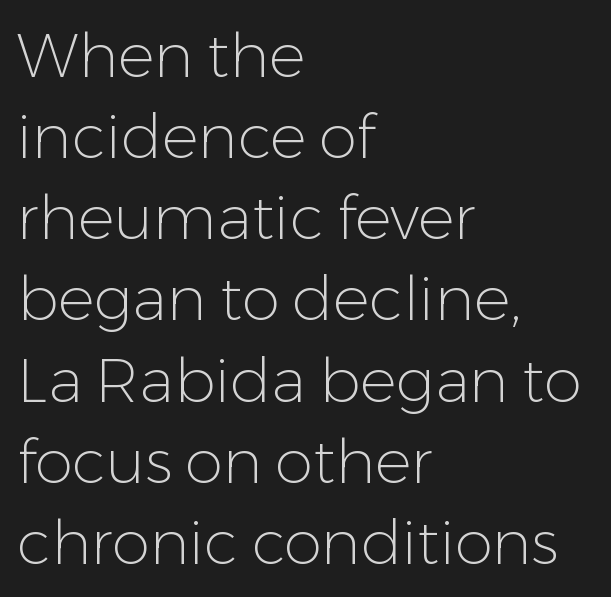
{"serif": "no", "italic": "no", "bold": "no", "weight": "light", "width": "normal", "stroke_contrast": "low", "x_height": "medium", "monospaced": "no", "underline": "no", "align": "left", "line_spacing": "normal", "line_spacing_ratio": 1.33, "letter_spacing": "normal", "letter_spacing_em": 0.0, "glyph_px": 61}
